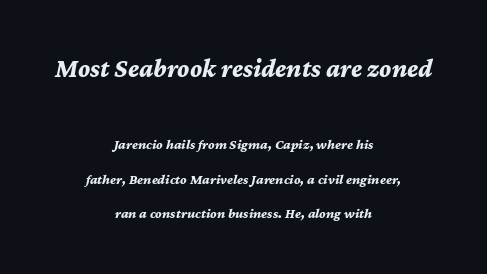
The image shows 26 px bold type, italic (leaning right); set centered, loose line spacing (2.45x), normal letter spacing, not underlined; the first (top) block is 1.86x larger.
